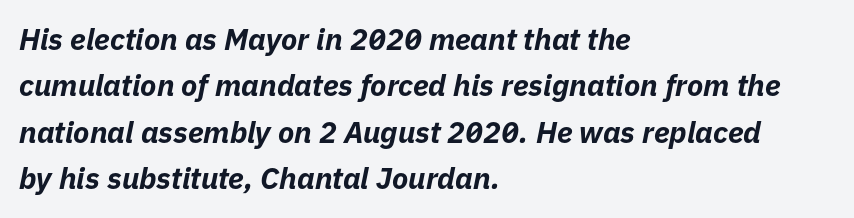
How would I describe the line gaps? Plain and ordinary. Character widths vary here, with narrow letters taking less room than wide ones. Stroke thickness is high; the sample reads as a true bold. Rendered with sloped, italic letterforms. Layout note: lines flush left. Between one letter and the next there's only the usual sliver of space.
